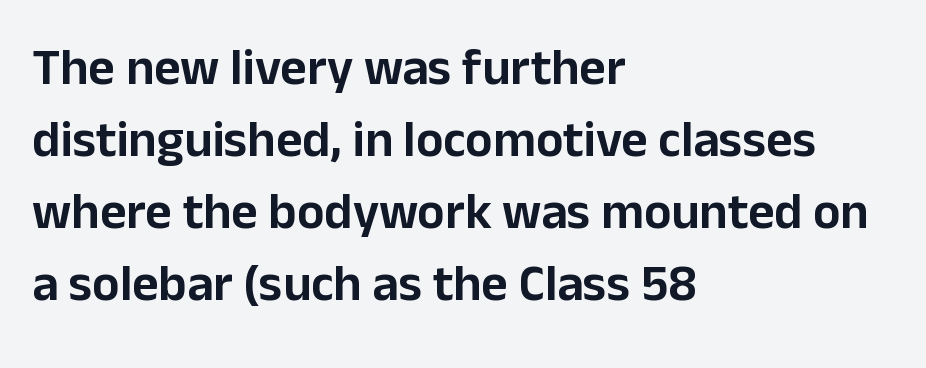
The image shows 51 px sans-serif type, upright; set left-aligned, normal line spacing (1.41x), normal letter spacing, not underlined; low stroke contrast and a medium x-height.
